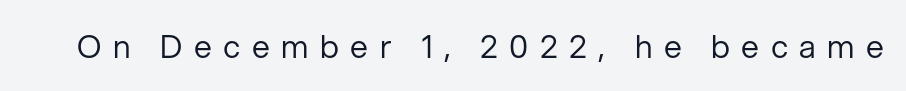
{"serif": "no", "italic": "no", "bold": "no", "weight": "regular", "width": "normal", "stroke_contrast": "low", "x_height": "medium", "monospaced": "no", "underline": "no", "letter_spacing": "wide", "letter_spacing_em": 0.36, "glyph_px": 32}
